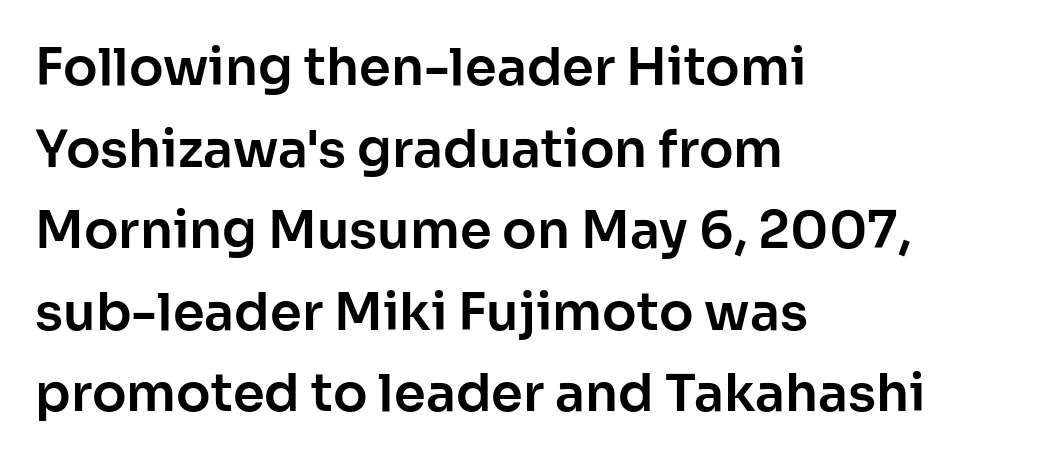
This rendering features lettering with no underline. Reading down the column, the eye jumps a familiar distance to each next line. Does the type have serifs? No, each stem ends abruptly. Standard letterfit; no display-style spreading of the glyphs. Teacher's note: observe the even left margin — that is flush-left alignment.
